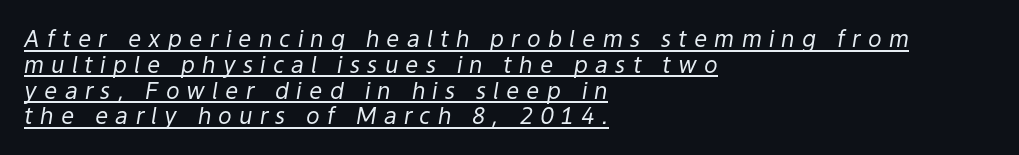
{"italic": "yes", "lean": "right", "slant_degrees": 9, "bold": "no", "underline": "yes", "align": "left", "line_spacing": "tight", "line_spacing_ratio": 1.12, "letter_spacing": "wide", "letter_spacing_em": 0.31, "glyph_px": 23}
